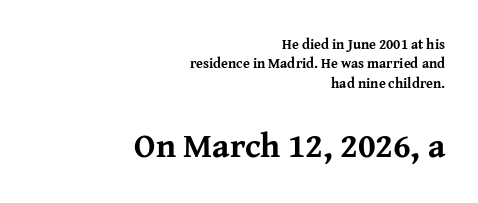
The image shows 34 px bold serif type, upright; set right-aligned, normal line spacing (1.39x), normal letter spacing, not underlined; the second (bottom) block is 2.43x larger; medium stroke contrast and a medium x-height.
